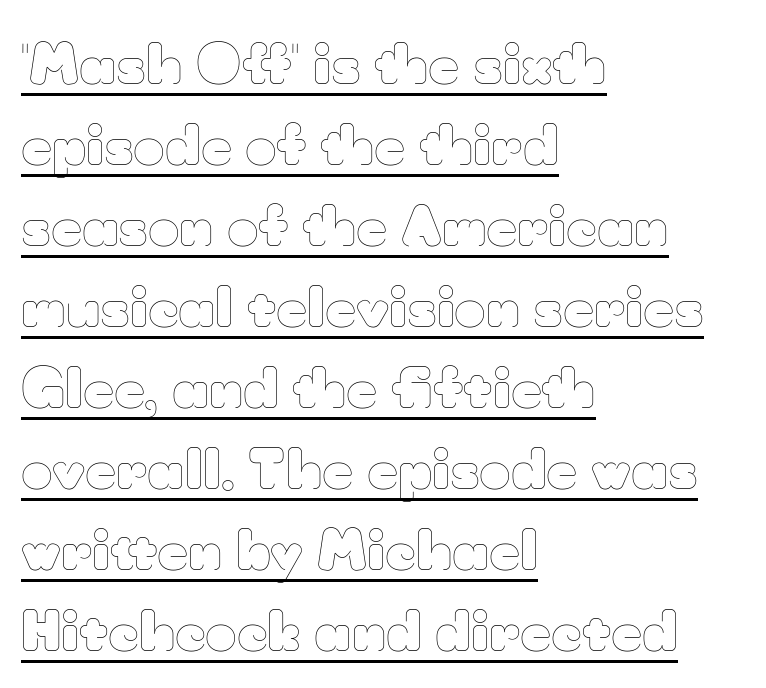
Q: Is the text bold? A: No.
Q: Is the text italic (slanted)? A: No, it is upright.
Q: Is the text underlined? A: Yes.
Q: How is the paragraph aligned? A: Left-aligned.
Q: Is the spacing between letters normal or unusually wide? A: Normal.
Q: Is the spacing between lines tight, normal or loose? A: Normal.
Q: Width (condensed, normal, or wide)? A: Normal.
Q: Stroke contrast? A: Low.
Q: x-height? A: Small.
Q: Monospaced? A: No.
